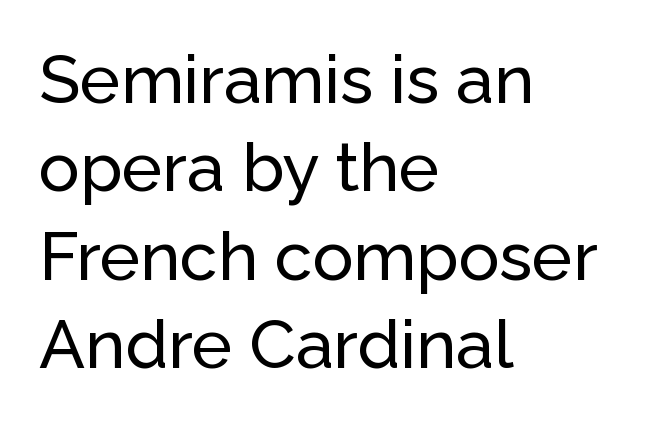
{"serif": "no", "italic": "no", "width": "normal", "stroke_contrast": "low", "x_height": "medium", "monospaced": "no", "underline": "no", "align": "left", "line_spacing": "normal", "line_spacing_ratio": 1.3, "letter_spacing": "normal", "letter_spacing_em": 0.0, "glyph_px": 68}
